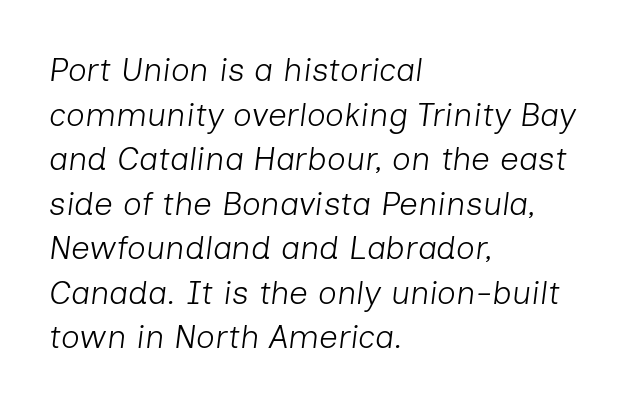
The image shows 33 px light type, italic (leaning right); set left-aligned, normal line spacing (1.35x), normal letter spacing, not underlined; low stroke contrast and a medium x-height.
